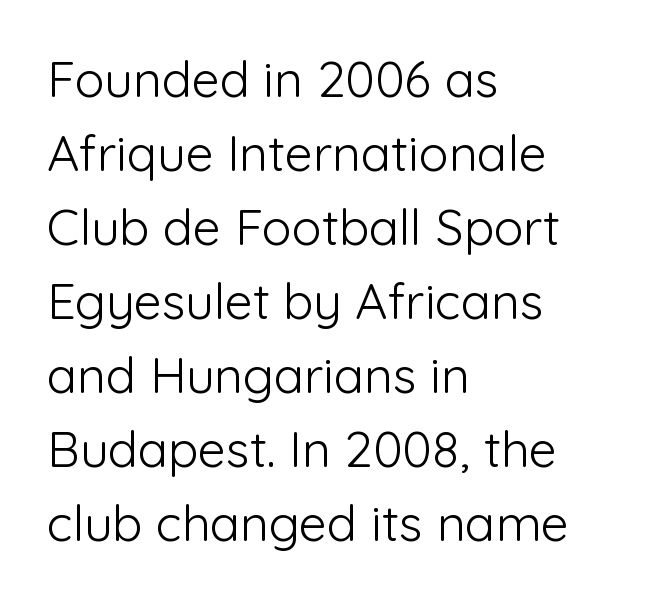
The image shows 50 px light sans-serif type, upright; set left-aligned, normal line spacing (1.48x), normal letter spacing, not underlined; low stroke contrast and a medium x-height.
